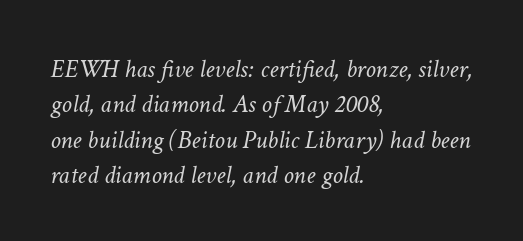
Q: Is the text bold? A: No.
Q: Is the text italic (slanted)? A: Yes, it leans right by about 11 degrees.
Q: Is the text underlined? A: No.
Q: How is the paragraph aligned? A: Left-aligned.
Q: Is the spacing between letters normal or unusually wide? A: Normal.
Q: Is the spacing between lines tight, normal or loose? A: Normal.
